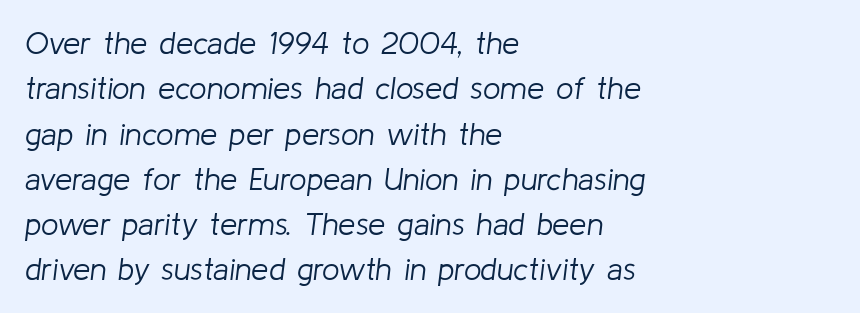
{"italic": "yes", "lean": "right", "slant_degrees": 8, "bold": "no", "weight": "light", "width": "normal", "stroke_contrast": "low", "x_height": "medium", "monospaced": "no", "underline": "no", "align": "left", "line_spacing": "normal", "line_spacing_ratio": 1.46, "letter_spacing": "normal", "letter_spacing_em": 0.0, "glyph_px": 31}
